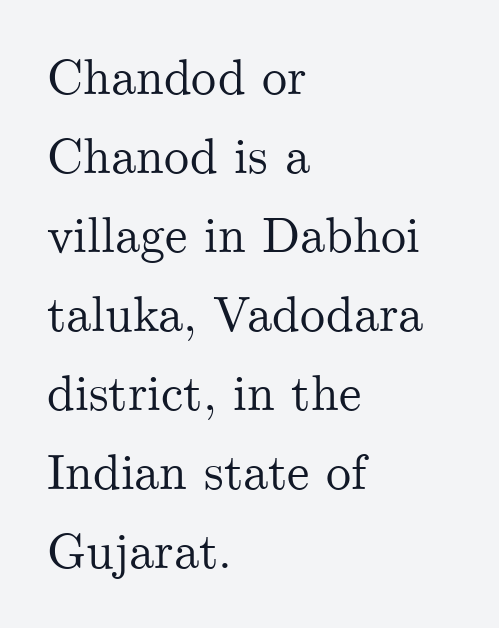
The image shows 50 px serif type, upright; set left-aligned, normal line spacing (1.58x), normal letter spacing, not underlined; medium stroke contrast and a small x-height.
